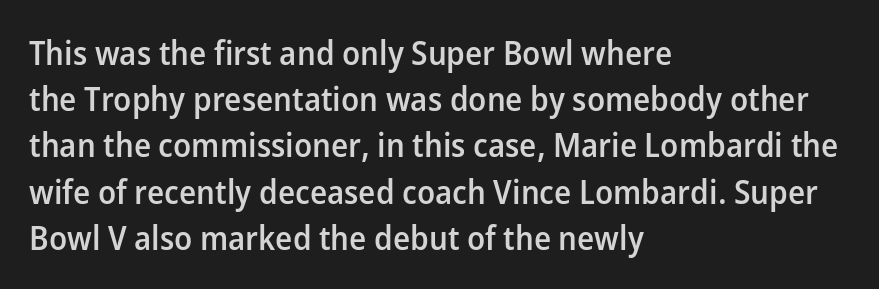
Proportional: the letters do not fall into vertical columns. Is the block centered? No — it sits flush against the left margin. This sample uses an upright cut, with every glyph sitting square on the baseline. This block has exactly the height ordinary leading produces. The baseline area is clear.
